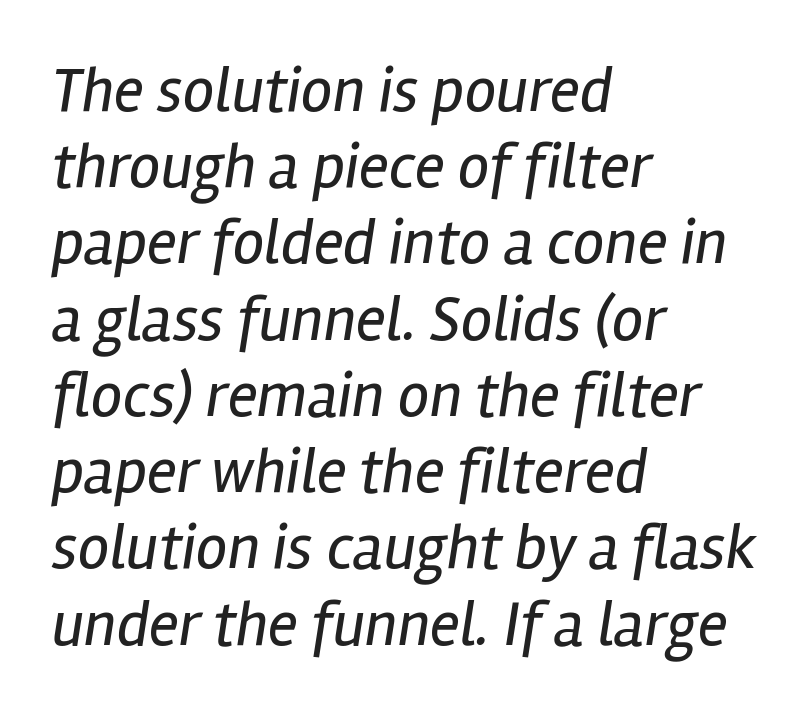
These lines keep a tight, regular rhythm from letter to letter. These lines are set flush left with a ragged right edge. Beneath every word, the page is bare. There's an unmistakable incline to the writing here.
